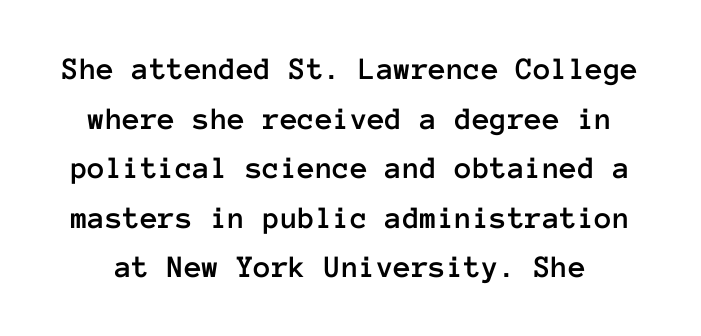
The image shows 32 px text type, upright, monospaced; set normal line spacing (1.55x), normal letter spacing, not underlined; low stroke contrast and a medium x-height.
